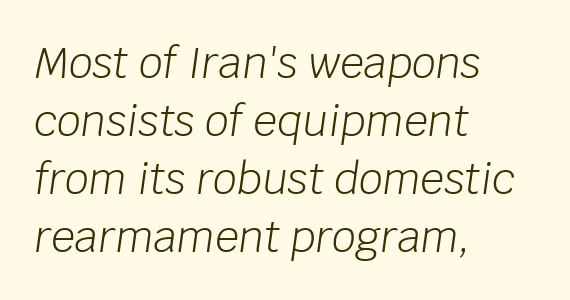
The image shows 42 px light type, italic (leaning right); set left-aligned, normal line spacing (1.38x), normal letter spacing, not underlined; low stroke contrast and a large x-height.
